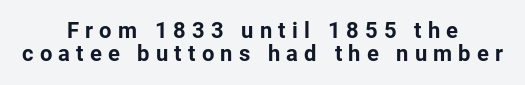
The image shows 22 px bold type, upright; set centered, tight line spacing (1.05x), unusually wide letter spacing (+0.28 em), not underlined.
